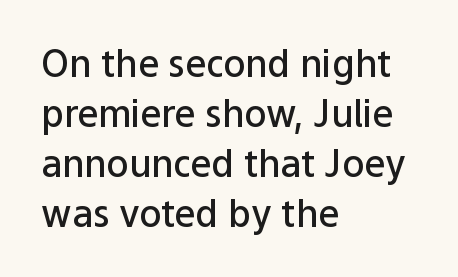
Horizontal alignment here is leftward, the default for most running prose. These lines are rendered in a variable-pitch font. Unlike a traditional serif, this face leaves its strokes unadorned. Underline: absent. Is there any slant? The stems are plumb. Baseline-to-baseline distance is the conventional proportion of letter height.
